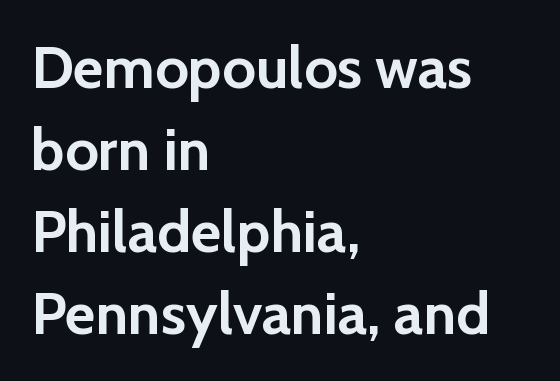
No word sits above an underline. Notice how thick the strokes are: this is what a full bold looks like. Evenly set lines give the paragraph a standard silhouette. Nope, no serifs anywhere on these letters.
